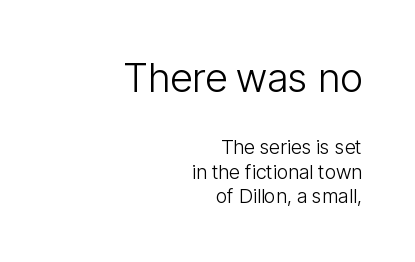
Q: Is the text bold? A: No.
Q: Is the text italic (slanted)? A: No, it is upright.
Q: Is the typeface a serif or a sans-serif typeface? A: Sans-serif.
Q: Is the text underlined? A: No.
Q: How is the paragraph aligned? A: Right-aligned.
Q: Is the spacing between letters normal or unusually wide? A: Normal.
Q: Which block of text is set in a larger size, the first (top) or the second (bottom)? A: The first (top) one.
Q: Width (condensed, normal, or wide)? A: Condensed.
Q: Stroke contrast? A: Low.
Q: x-height? A: Medium.
Q: Monospaced? A: No.
